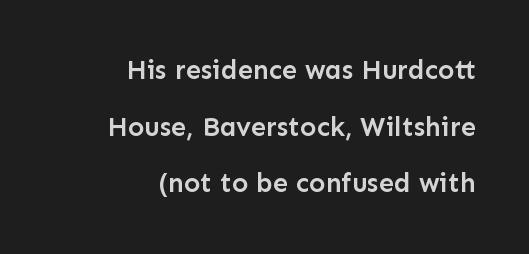
Q: Is the text bold? A: Semi-bold.
Q: Is the text italic (slanted)? A: No, it is upright.
Q: Is the text underlined? A: No.
Q: How is the paragraph aligned? A: Right-aligned.
Q: Is the spacing between letters normal or unusually wide? A: Normal.
Q: Is the spacing between lines tight, normal or loose? A: Loose.
